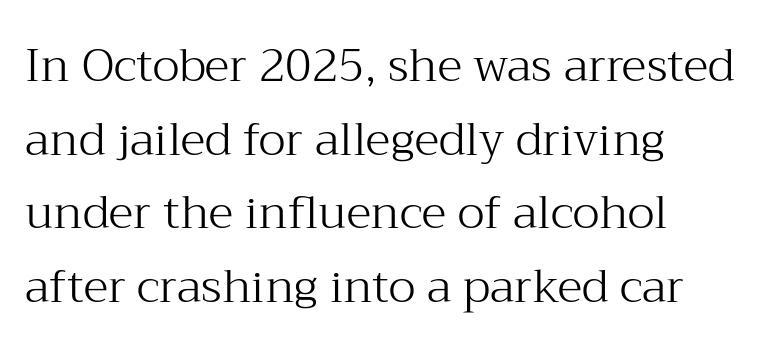
These lines stack with their left ends in a neat column. A clean baseline with only descenders dipping below it. It's the straight-up-and-down kind of type. A typesetter would call this leading conventional body-copy spacing. Weight: not bold — regular or lighter.
